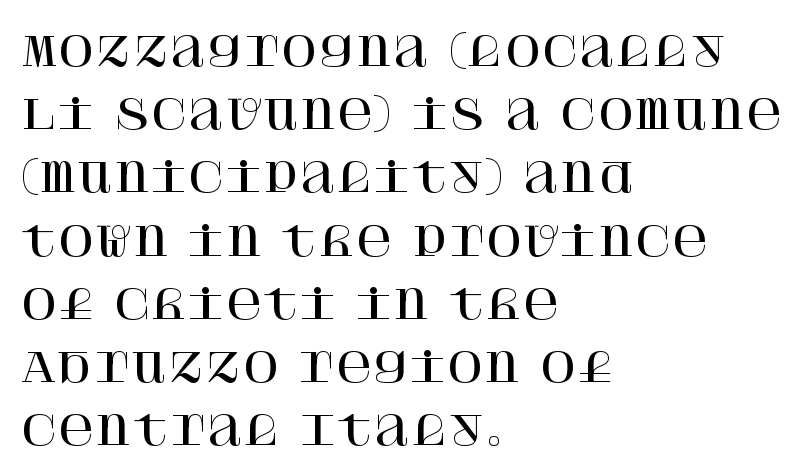
Q: Is the text italic (slanted)? A: No, it is upright.
Q: Is the typeface a serif or a sans-serif typeface? A: Serif.
Q: Is the text underlined? A: No.
Q: How is the paragraph aligned? A: Left-aligned.
Q: Is the spacing between letters normal or unusually wide? A: Normal.
Q: Is the spacing between lines tight, normal or loose? A: Normal.
Q: Width (condensed, normal, or wide)? A: Normal.
Q: Stroke contrast? A: High.
Q: x-height? A: Large.
